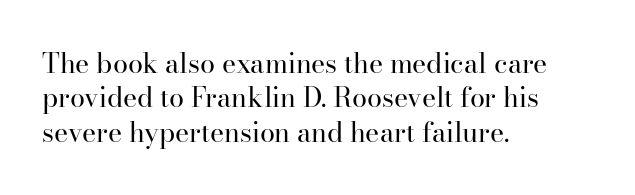
{"italic": "no", "bold": "no", "underline": "no", "align": "left", "line_spacing": "normal", "line_spacing_ratio": 1.27, "letter_spacing": "normal", "letter_spacing_em": 0.0, "glyph_px": 27}
